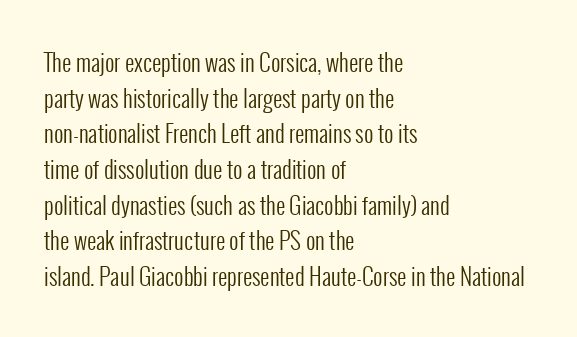
{"italic": "no", "bold": "no", "underline": "no", "align": "left", "line_spacing": "normal", "line_spacing_ratio": 1.55, "letter_spacing": "normal", "letter_spacing_em": 0.0, "glyph_px": 23}
